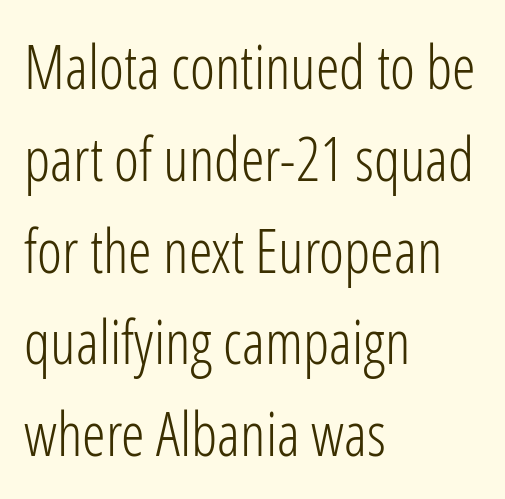
Q: Is the text bold? A: No.
Q: Is the text italic (slanted)? A: No, it is upright.
Q: Is the typeface a serif or a sans-serif typeface? A: Sans-serif.
Q: Is the text underlined? A: No.
Q: How is the paragraph aligned? A: Left-aligned.
Q: Is the spacing between letters normal or unusually wide? A: Normal.
Q: Is the spacing between lines tight, normal or loose? A: Normal.
Q: Width (condensed, normal, or wide)? A: Condensed.
Q: Stroke contrast? A: Low.
Q: x-height? A: Medium.
Q: Monospaced? A: No.
